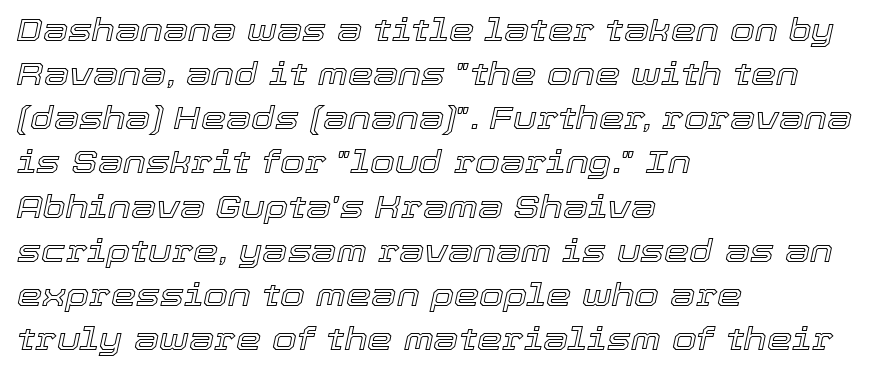
The image shows 32 px text type, italic (leaning right); set left-aligned, normal line spacing (1.38x), normal letter spacing, not underlined; a medium x-height.
